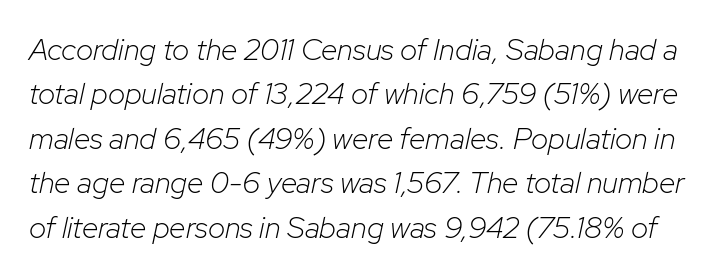
The image shows 30 px light type, italic (leaning right); set normal line spacing (1.48x), normal letter spacing, not underlined; low stroke contrast and a medium x-height.
